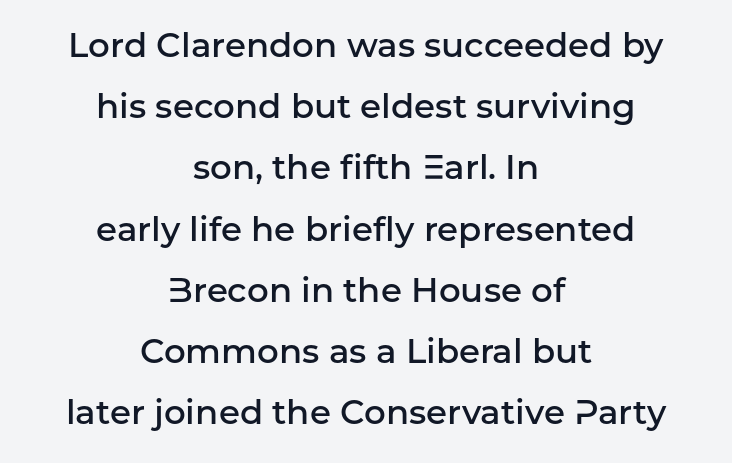
Q: Is the text bold? A: Semi-bold.
Q: Is the text italic (slanted)? A: No, it is upright.
Q: Is the typeface a serif or a sans-serif typeface? A: Sans-serif.
Q: Is the text underlined? A: No.
Q: How is the paragraph aligned? A: Centered.
Q: Is the spacing between letters normal or unusually wide? A: Normal.
Q: Width (condensed, normal, or wide)? A: Normal.
Q: Stroke contrast? A: Low.
Q: x-height? A: Medium.
Q: Monospaced? A: No.
